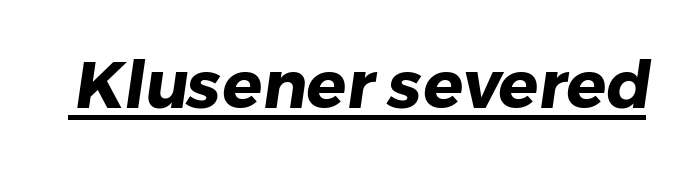
This is heavy type, rendered in bold. Caption: standard tracking, unaltered. Looks like someone drew a line under every word here. Here the designer chose a conventional face with non-uniform glyph widths. You can tell from the bare stems that sans-serif type was used.
